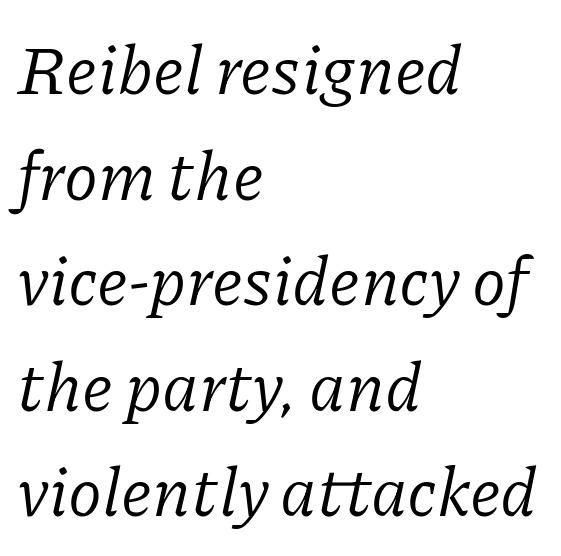
{"serif": "yes", "italic": "yes", "lean": "right", "slant_degrees": 11, "bold": "no", "weight": "regular", "width": "normal", "stroke_contrast": "low", "x_height": "medium", "monospaced": "no", "underline": "no", "align": "left", "line_spacing": "normal", "line_spacing_ratio": 1.53, "letter_spacing": "normal", "letter_spacing_em": 0.0, "glyph_px": 69}
